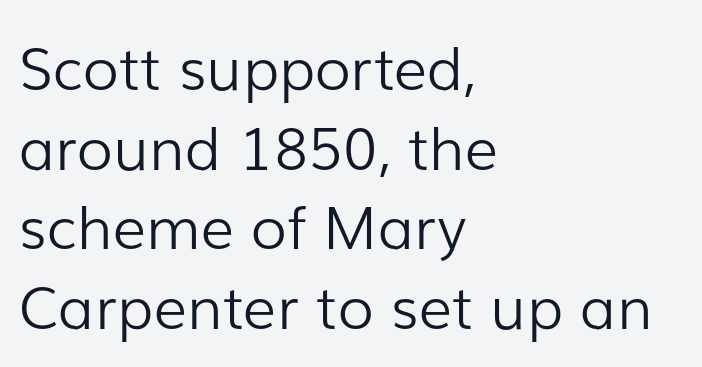
{"serif": "no", "italic": "no", "bold": "no", "weight": "light", "width": "normal", "stroke_contrast": "low", "x_height": "medium", "monospaced": "no", "underline": "no", "align": "left", "line_spacing": "normal", "line_spacing_ratio": 1.35, "letter_spacing": "normal", "letter_spacing_em": 0.0, "glyph_px": 59}
